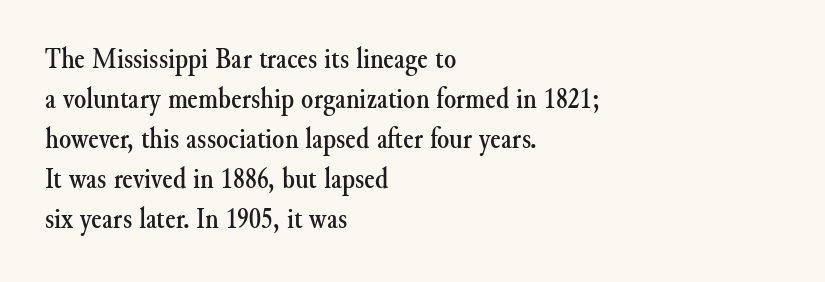
{"serif": "yes", "italic": "no", "width": "normal", "stroke_contrast": "medium", "x_height": "small", "monospaced": "no", "underline": "no", "align": "left", "line_spacing": "normal", "line_spacing_ratio": 1.29, "letter_spacing": "normal", "letter_spacing_em": 0.0, "glyph_px": 31}
